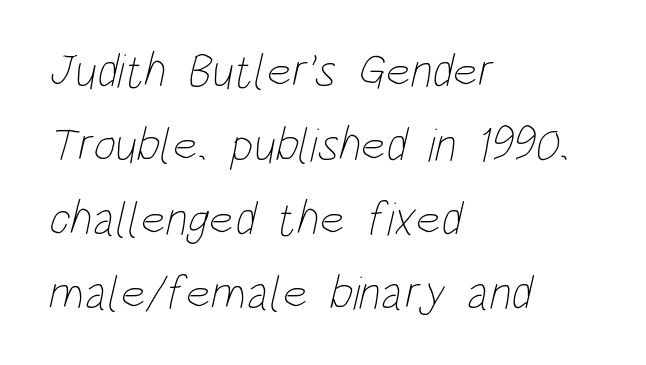
{"bold": "no", "weight": "thin", "width": "condensed", "stroke_contrast": "low", "x_height": "large", "monospaced": "no", "underline": "no", "align": "left", "line_spacing": "normal", "line_spacing_ratio": 1.54, "letter_spacing": "normal", "letter_spacing_em": 0.0, "glyph_px": 48}
